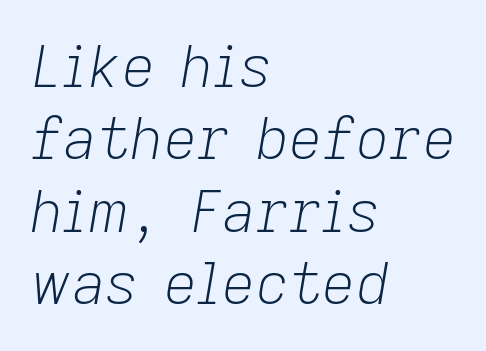
Inter-character spacing is left at the font's built-in metrics. The face used here is proportionally spaced, like ordinary book or web type. It's the slanting kind of type. The foot of each line stays bare and open. The strokes are not fattened; the text isn't bold.
